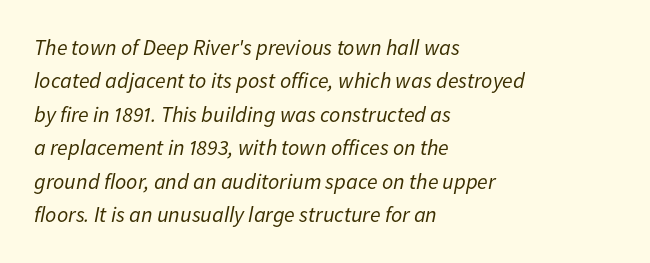
{"italic": "yes", "lean": "right", "slant_degrees": 11, "bold": "no", "underline": "no", "align": "left", "line_spacing": "normal", "line_spacing_ratio": 1.52, "letter_spacing": "normal", "letter_spacing_em": 0.0, "glyph_px": 22}
